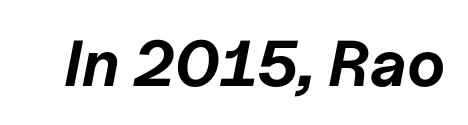
{"italic": "yes", "lean": "right", "slant_degrees": 11, "bold": "yes", "weight": "bold", "width": "normal", "stroke_contrast": "low", "x_height": "medium", "monospaced": "no", "underline": "no", "letter_spacing": "normal", "letter_spacing_em": 0.0, "glyph_px": 65}
